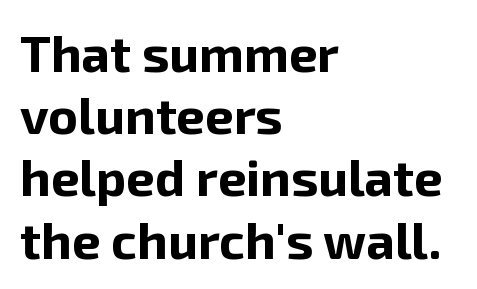
The image shows 51 px bold sans-serif type, upright; set left-aligned, line spacing 1.22x, normal letter spacing, not underlined; low stroke contrast and a medium x-height.
